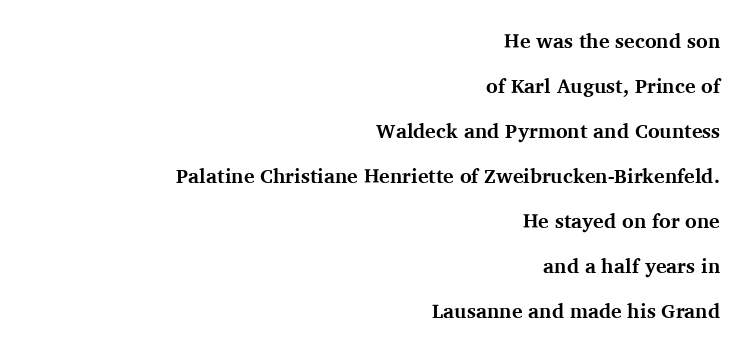
{"italic": "no", "bold": "yes", "underline": "no", "align": "right", "line_spacing": "loose", "line_spacing_ratio": 2.25, "letter_spacing": "normal", "letter_spacing_em": 0.0, "glyph_px": 20}
